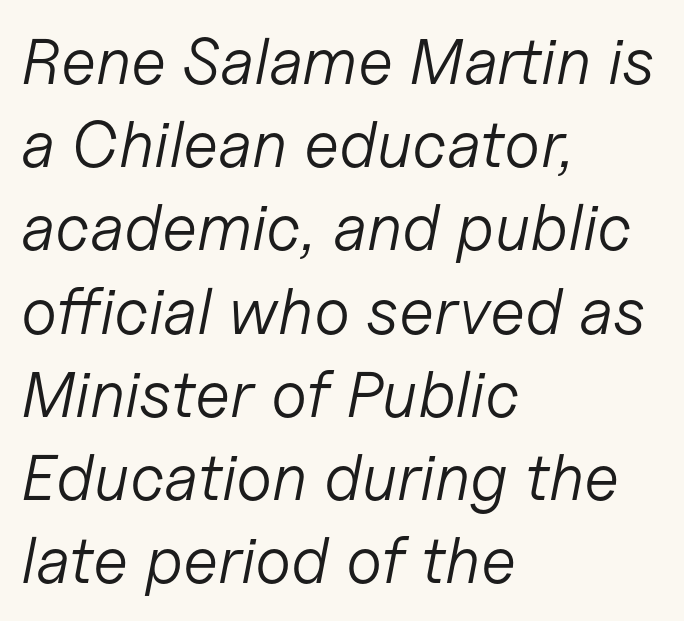
{"italic": "yes", "lean": "right", "slant_degrees": 11, "bold": "no", "weight": "light", "width": "normal", "stroke_contrast": "low", "x_height": "medium", "monospaced": "no", "underline": "no", "align": "left", "line_spacing": "normal", "line_spacing_ratio": 1.28, "letter_spacing": "normal", "letter_spacing_em": 0.0, "glyph_px": 65}
